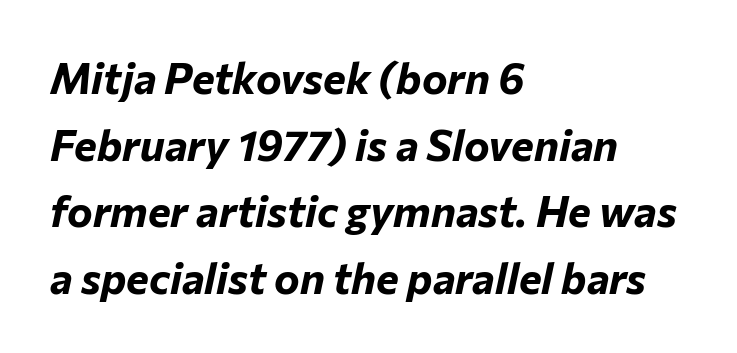
Layout note: lines flush left. The passage shown has conventional tracking throughout. These lines are rendered in a variable-pitch font. Notice how thick the strokes are: this is what a full bold looks like.
